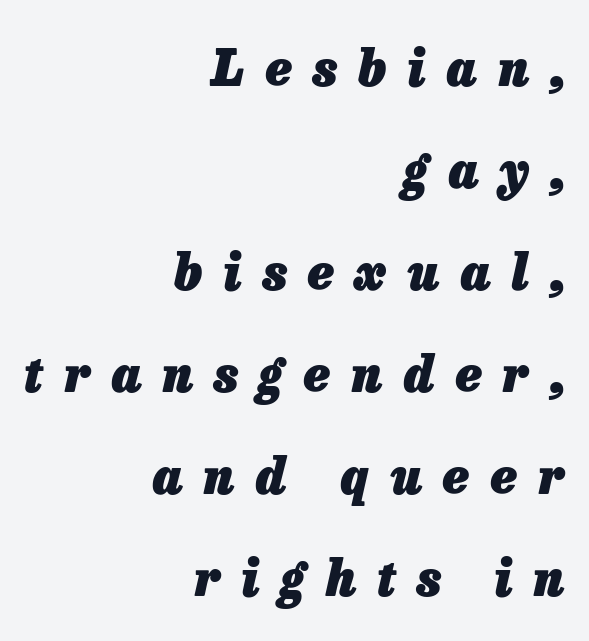
Q: Is the text bold? A: Yes.
Q: Is the text italic (slanted)? A: Yes, it leans right by about 13 degrees.
Q: Is the text underlined? A: No.
Q: How is the paragraph aligned? A: Right-aligned.
Q: Is the spacing between letters normal or unusually wide? A: Unusually wide.
Q: Is the spacing between lines tight, normal or loose? A: Loose.
Q: Width (condensed, normal, or wide)? A: Normal.
Q: Stroke contrast? A: Low.
Q: x-height? A: Medium.
Q: Monospaced? A: No.
